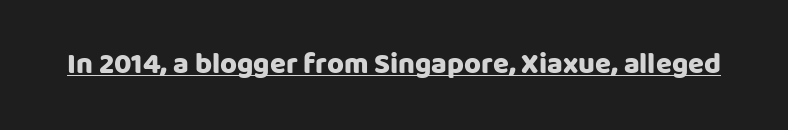
{"serif": "no", "italic": "no", "width": "normal", "stroke_contrast": "low", "x_height": "large", "monospaced": "no", "underline": "yes", "letter_spacing": "normal", "letter_spacing_em": 0.0, "glyph_px": 29}
